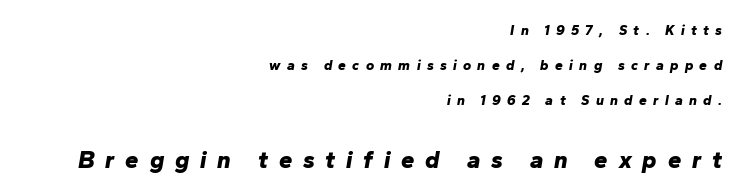
Q: Is the text bold? A: Yes.
Q: Is the text italic (slanted)? A: Yes, it leans right by about 10 degrees.
Q: Is the text underlined? A: No.
Q: How is the paragraph aligned? A: Right-aligned.
Q: Is the spacing between letters normal or unusually wide? A: Unusually wide.
Q: Is the spacing between lines tight, normal or loose? A: Loose.
Q: Which block of text is set in a larger size, the first (top) or the second (bottom)? A: The second (bottom) one.
